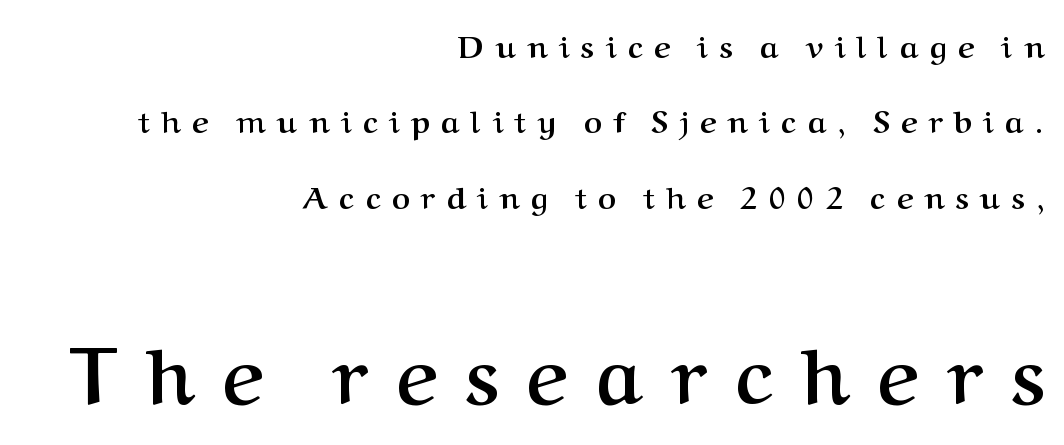
{"serif": "yes", "italic": "no", "bold": "yes", "weight": "semibold", "width": "normal", "stroke_contrast": "medium", "x_height": "medium", "monospaced": "no", "underline": "no", "align": "right", "line_spacing": "loose", "line_spacing_ratio": 2.43, "letter_spacing": "wide", "letter_spacing_em": 0.37, "larger_block": "second", "size_ratio": 2.52, "glyph_px": 78}
